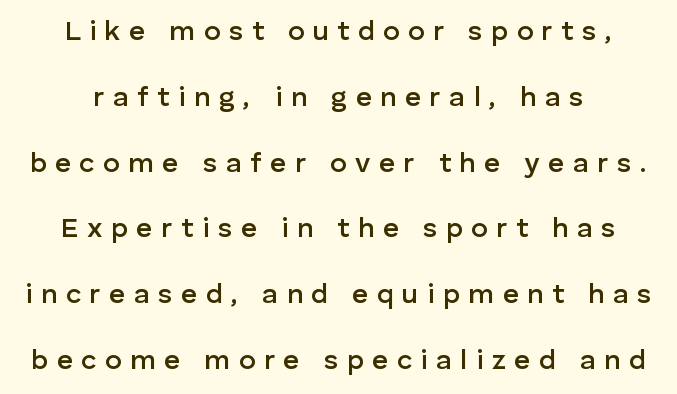
Q: Is the text bold? A: Semi-bold.
Q: Is the text italic (slanted)? A: No, it is upright.
Q: Is the typeface a serif or a sans-serif typeface? A: Sans-serif.
Q: Is the text underlined? A: No.
Q: Is the spacing between letters normal or unusually wide? A: Unusually wide.
Q: Is the spacing between lines tight, normal or loose? A: Loose.
Q: Width (condensed, normal, or wide)? A: Normal.
Q: Stroke contrast? A: Low.
Q: x-height? A: Medium.
Q: Monospaced? A: No.
